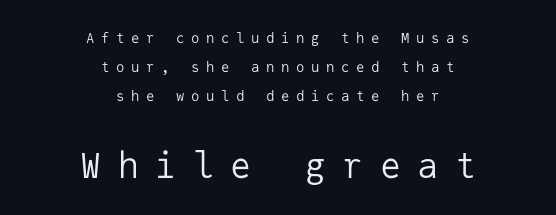
Q: Is the text bold? A: No.
Q: Is the text italic (slanted)? A: No, it is upright.
Q: Is the typeface a serif or a sans-serif typeface? A: Sans-serif.
Q: Is the text underlined? A: No.
Q: How is the paragraph aligned? A: Centered.
Q: Is the spacing between letters normal or unusually wide? A: Unusually wide.
Q: Is the spacing between lines tight, normal or loose? A: Loose.
Q: Which block of text is set in a larger size, the first (top) or the second (bottom)? A: The second (bottom) one.
Q: Width (condensed, normal, or wide)? A: Normal.
Q: Stroke contrast? A: Low.
Q: x-height? A: Medium.
Q: Monospaced? A: Yes.
